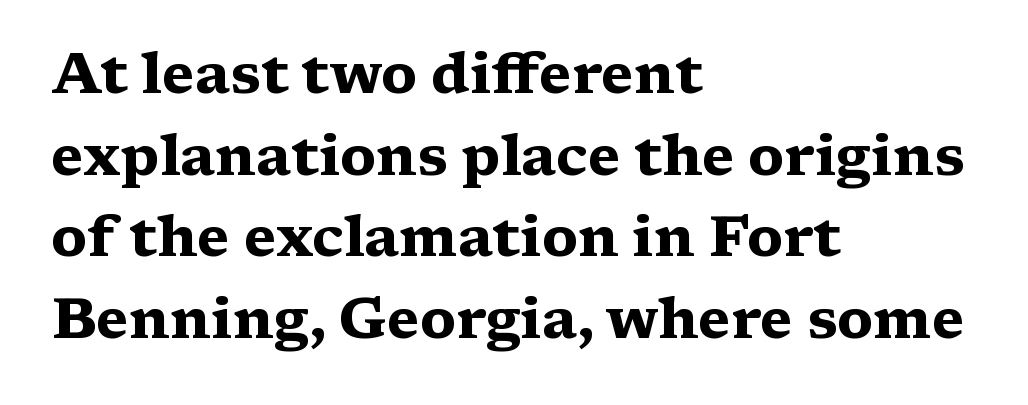
The image shows 57 px heavy, wide serif type, upright; set left-aligned, normal line spacing (1.43x), normal letter spacing, not underlined; medium stroke contrast and a medium x-height.
